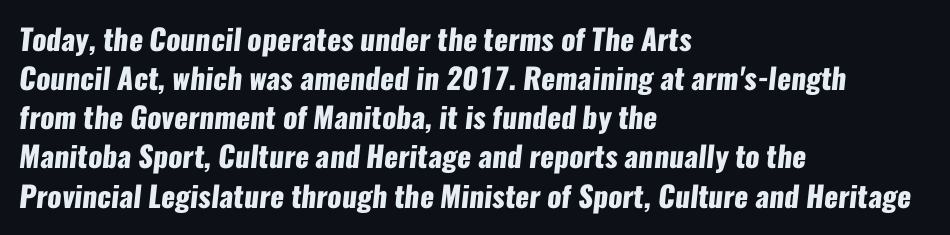
Q: Is the text bold? A: Yes.
Q: Is the typeface a serif or a sans-serif typeface? A: Sans-serif.
Q: Is the text underlined? A: No.
Q: How is the paragraph aligned? A: Left-aligned.
Q: Is the spacing between letters normal or unusually wide? A: Normal.
Q: Is the spacing between lines tight, normal or loose? A: Normal.
Q: Width (condensed, normal, or wide)? A: Condensed.
Q: Stroke contrast? A: Low.
Q: x-height? A: Medium.
Q: Monospaced? A: No.
